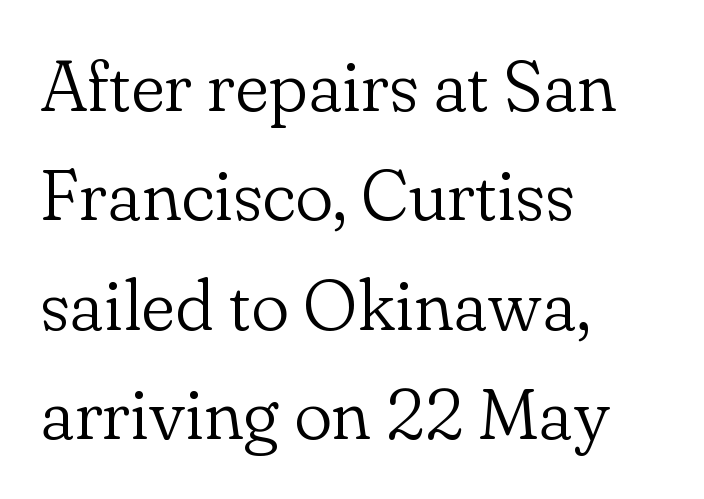
The image shows 72 px light serif type, upright; set left-aligned, normal line spacing (1.52x), normal letter spacing, not underlined; low stroke contrast and a small x-height.
